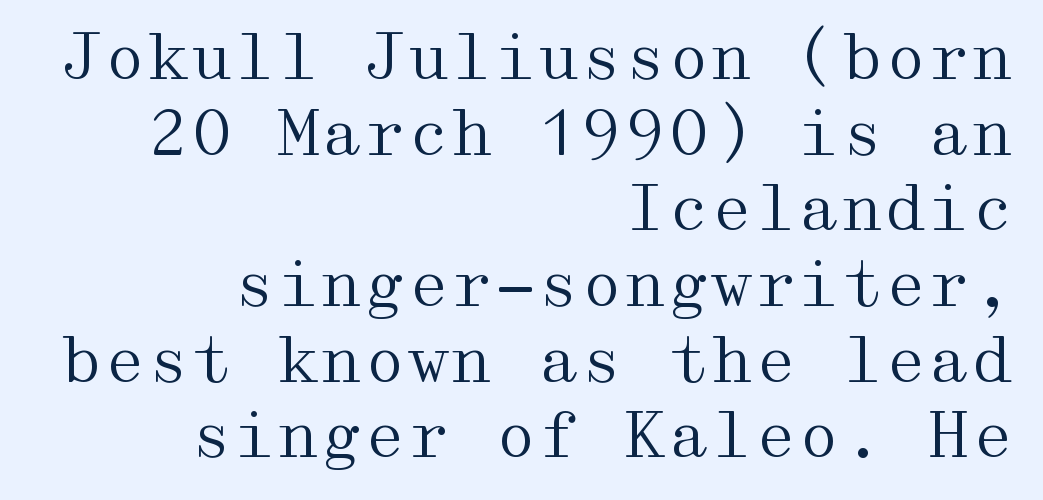
{"serif": "yes", "italic": "no", "bold": "no", "weight": "regular", "width": "wide", "stroke_contrast": "medium", "x_height": "medium", "underline": "no", "align": "right", "line_spacing_ratio": 1.22, "letter_spacing": "normal", "letter_spacing_em": 0.0, "glyph_px": 62}
